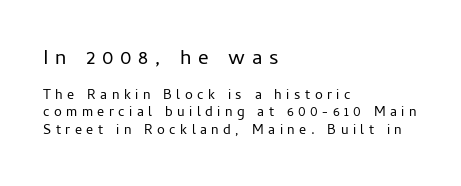
Q: Is the text bold? A: No.
Q: Is the text italic (slanted)? A: No, it is upright.
Q: Is the text underlined? A: No.
Q: How is the paragraph aligned? A: Left-aligned.
Q: Is the spacing between letters normal or unusually wide? A: Unusually wide.
Q: Which block of text is set in a larger size, the first (top) or the second (bottom)? A: The first (top) one.
